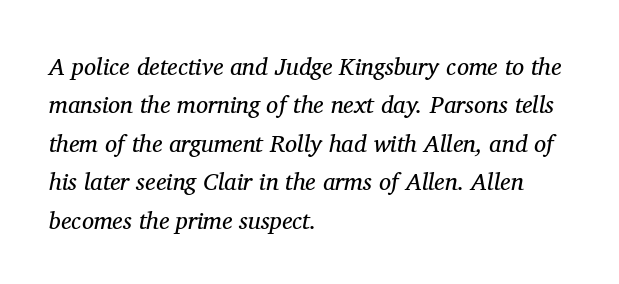
The passage shown has conventional tracking throughout. Stroke mass is kept to a normal reading level or below. Regular leading. Anything drawn beneath the words? Only blank space.
